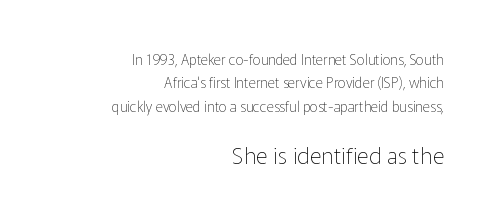
Q: Is the text bold? A: No.
Q: Is the text italic (slanted)? A: No, it is upright.
Q: Is the text underlined? A: No.
Q: How is the paragraph aligned? A: Right-aligned.
Q: Is the spacing between letters normal or unusually wide? A: Normal.
Q: Is the spacing between lines tight, normal or loose? A: Normal.
Q: Which block of text is set in a larger size, the first (top) or the second (bottom)? A: The second (bottom) one.
